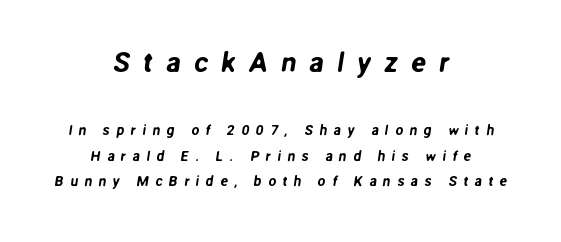
{"serif": "no", "width": "normal", "stroke_contrast": "low", "x_height": "medium", "monospaced": "no", "underline": "no", "align": "center", "line_spacing_ratio": 1.82, "letter_spacing": "wide", "letter_spacing_em": 0.46, "larger_block": "first", "size_ratio": 2.0, "glyph_px": 28}
